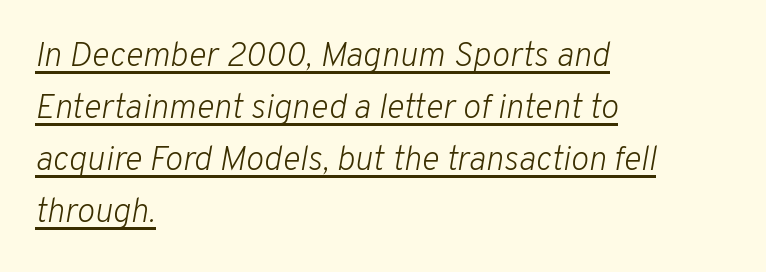
{"italic": "yes", "lean": "right", "slant_degrees": 10, "bold": "no", "weight": "light", "width": "normal", "stroke_contrast": "low", "x_height": "medium", "monospaced": "no", "underline": "yes", "align": "left", "line_spacing": "normal", "line_spacing_ratio": 1.53, "letter_spacing": "normal", "letter_spacing_em": 0.0, "glyph_px": 34}
